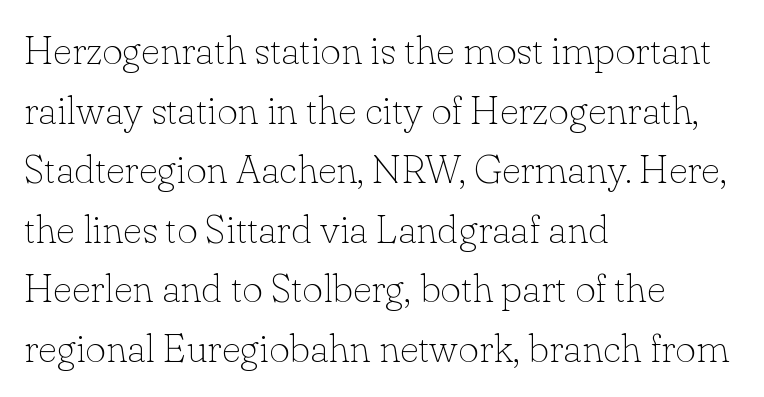
Q: Is the text bold? A: No.
Q: Is the text italic (slanted)? A: No, it is upright.
Q: Is the typeface a serif or a sans-serif typeface? A: Serif.
Q: Is the text underlined? A: No.
Q: How is the paragraph aligned? A: Left-aligned.
Q: Is the spacing between letters normal or unusually wide? A: Normal.
Q: Is the spacing between lines tight, normal or loose? A: Normal.
Q: Width (condensed, normal, or wide)? A: Normal.
Q: Stroke contrast? A: Low.
Q: x-height? A: Small.
Q: Monospaced? A: No.
